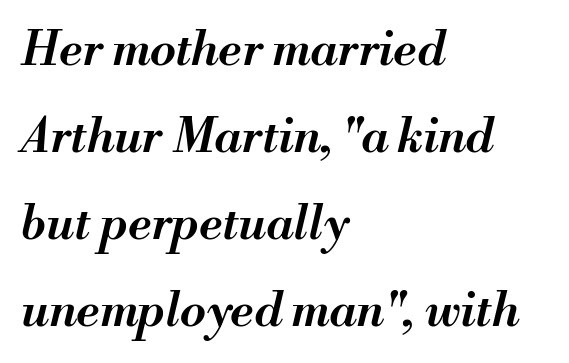
Q: Is the text bold? A: Semi-bold.
Q: Is the text italic (slanted)? A: Yes, it leans right by about 13 degrees.
Q: Is the text underlined? A: No.
Q: How is the paragraph aligned? A: Left-aligned.
Q: Is the spacing between letters normal or unusually wide? A: Normal.
Q: Width (condensed, normal, or wide)? A: Normal.
Q: Stroke contrast? A: Medium.
Q: x-height? A: Small.
Q: Monospaced? A: No.
